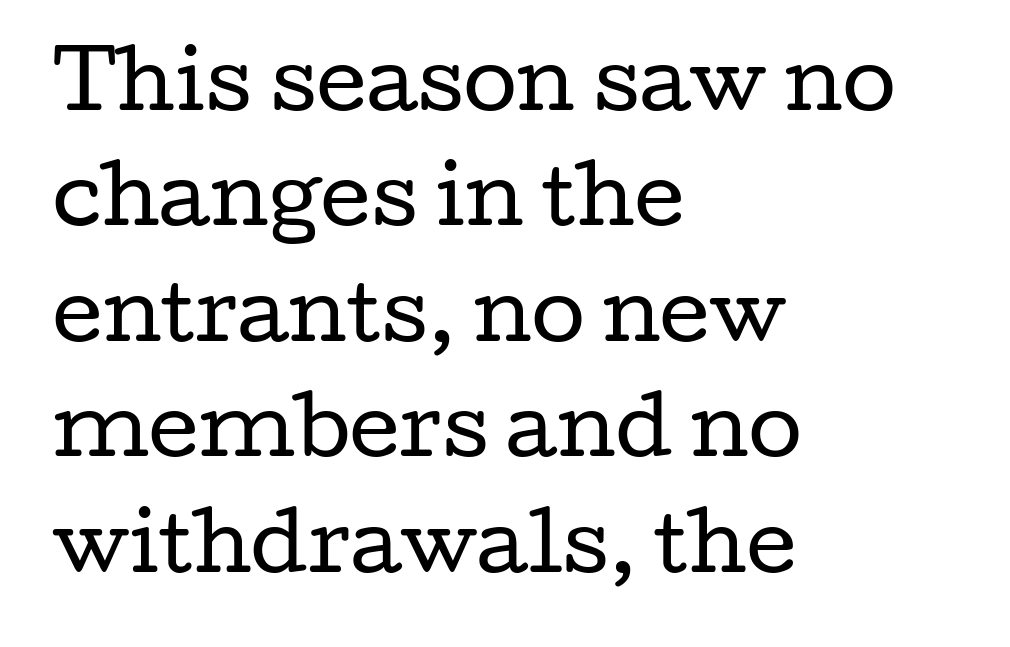
The image shows 78 px regular-weight, wide serif type, upright; set left-aligned, normal line spacing (1.48x), normal letter spacing, not underlined; low stroke contrast and a medium x-height.
